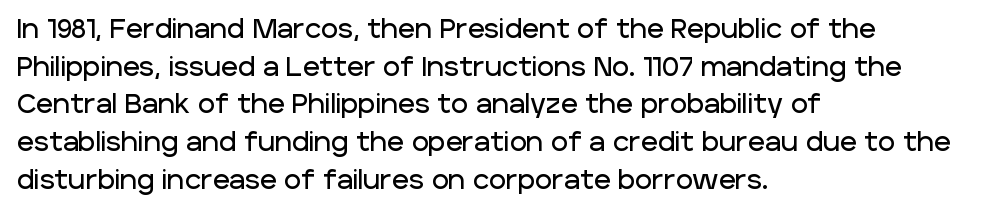
Q: Is the text italic (slanted)? A: No, it is upright.
Q: Is the text underlined? A: No.
Q: How is the paragraph aligned? A: Left-aligned.
Q: Is the spacing between letters normal or unusually wide? A: Normal.
Q: Is the spacing between lines tight, normal or loose? A: Normal.
